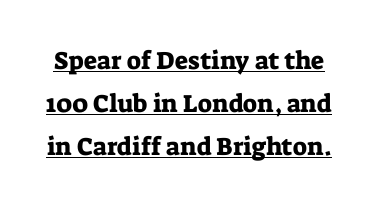
The face used here is rendered with its standard letterfit. Characters remain perfectly vertical along every line. Descenders here cross a horizontal rule under the line.
